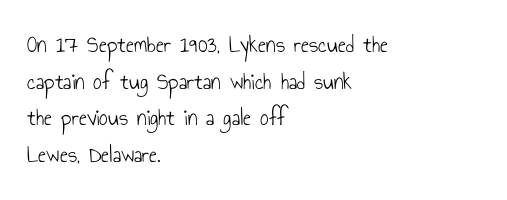
{"italic": "no", "bold": "no", "underline": "no", "align": "left", "line_spacing": "normal", "line_spacing_ratio": 1.53, "letter_spacing": "normal", "letter_spacing_em": 0.0, "glyph_px": 24}
